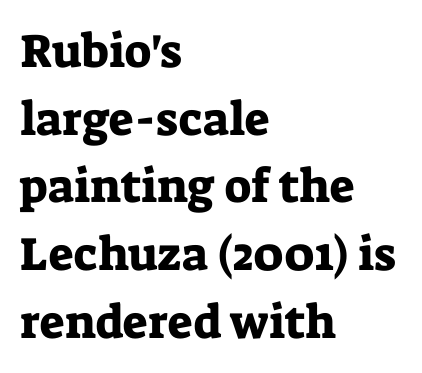
Old-style or modern, the face here clearly has serifs. The rows are spaced the way most documents space them. Rendered with straight, roman letterforms. Check the space under the baseline: it is left empty. All the whitespace from short lines collects on the right.
